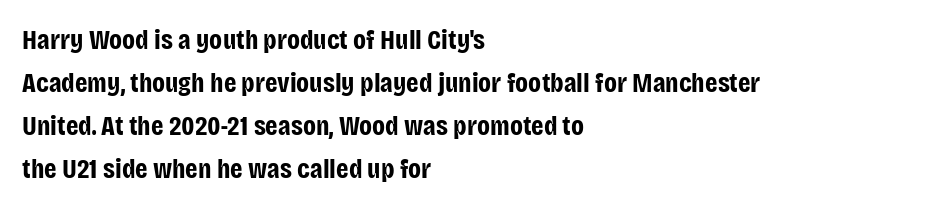
The image shows 28 px bold, condensed sans-serif type, upright; set left-aligned, normal line spacing (1.54x), normal letter spacing, not underlined; low stroke contrast and a large x-height.
